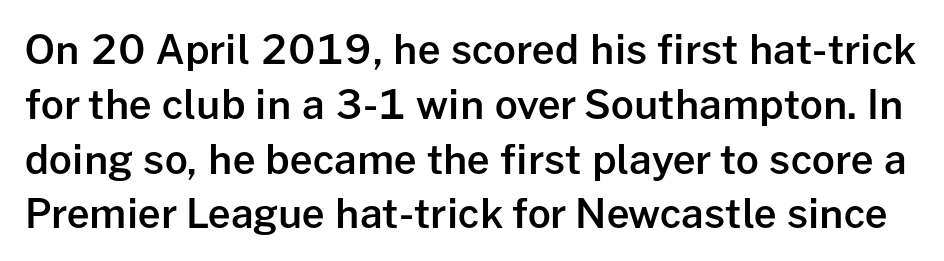
Q: Is the text bold? A: Semi-bold.
Q: Is the text italic (slanted)? A: No, it is upright.
Q: Is the typeface a serif or a sans-serif typeface? A: Sans-serif.
Q: Is the text underlined? A: No.
Q: Is the spacing between letters normal or unusually wide? A: Normal.
Q: Is the spacing between lines tight, normal or loose? A: Normal.
Q: Width (condensed, normal, or wide)? A: Normal.
Q: Stroke contrast? A: Low.
Q: x-height? A: Medium.
Q: Monospaced? A: No.
